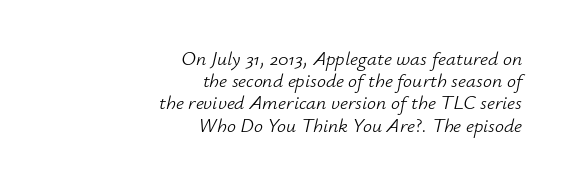
If you measured baseline to baseline, you'd find a short distance. Italic? Definitely — the glyphs are oblique. Is the stroke heavy? The answer is a plain regular-or-lighter. The rag falls on the left side of this text block. Words float on clear page, feet unadorned.
